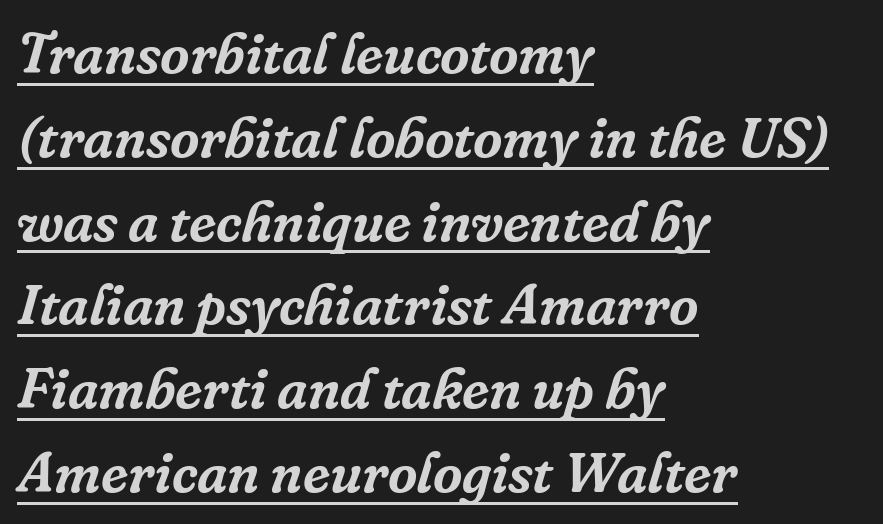
Q: Is the text italic (slanted)? A: Yes, it leans right by about 16 degrees.
Q: Is the typeface a serif or a sans-serif typeface? A: Serif.
Q: Is the text underlined? A: Yes.
Q: How is the paragraph aligned? A: Left-aligned.
Q: Is the spacing between letters normal or unusually wide? A: Normal.
Q: Is the spacing between lines tight, normal or loose? A: Normal.
Q: Width (condensed, normal, or wide)? A: Normal.
Q: Stroke contrast? A: Low.
Q: x-height? A: Medium.
Q: Monospaced? A: No.
